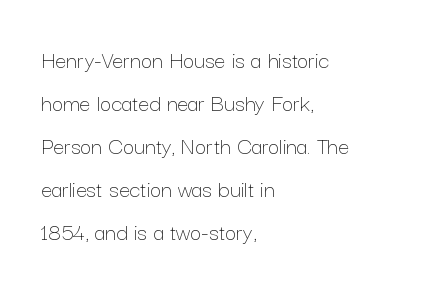
{"italic": "no", "bold": "no", "underline": "no", "align": "left", "line_spacing_ratio": 1.72, "letter_spacing": "normal", "letter_spacing_em": 0.0, "glyph_px": 25}
